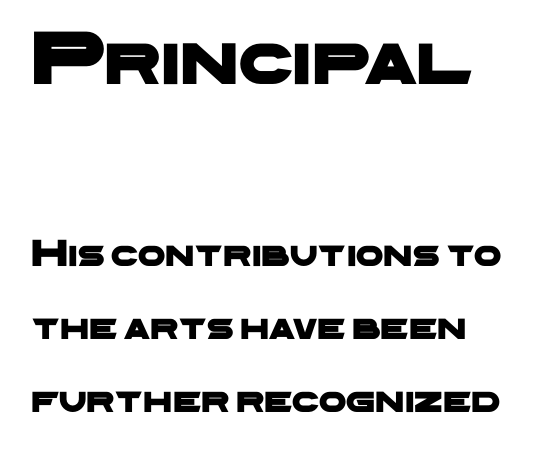
The initial chunk of copy outweighs the following chunk in type size. Lines of text with bare space underneath. To sum up the face: it is a sans, with no serifs. Each letter keeps its own natural width here, so spacing adapts to shape.
